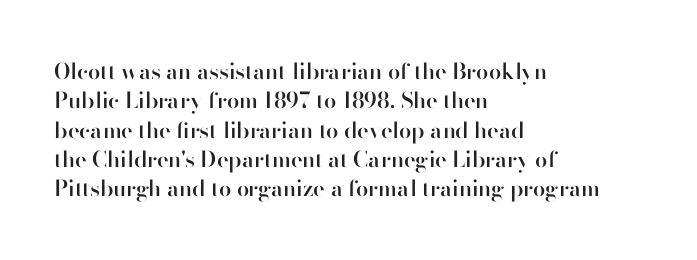
Q: Is the text bold? A: Semi-bold.
Q: Is the text italic (slanted)? A: No, it is upright.
Q: Is the text underlined? A: No.
Q: How is the paragraph aligned? A: Left-aligned.
Q: Is the spacing between letters normal or unusually wide? A: Normal.
Q: Is the spacing between lines tight, normal or loose? A: Normal.
